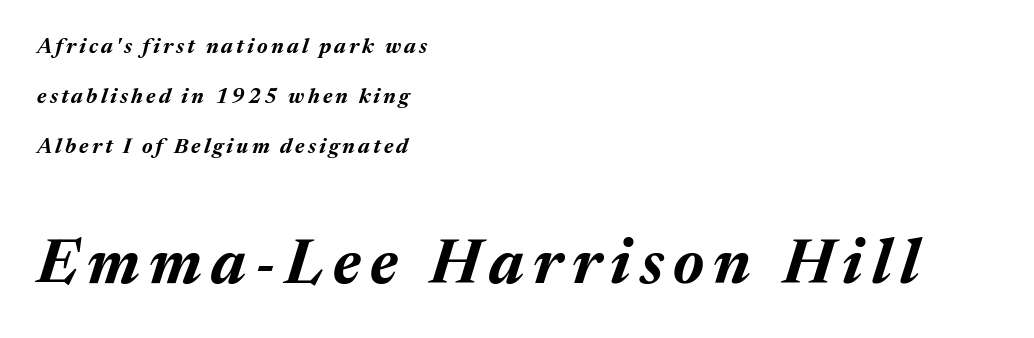
Type size steps up from the first block to the second. Successive baselines arrive slowly, with a big drop between each. Weight check: bold — yes, fully. This sample has the flowing, uneven cadence of proportional lettering. This sample is left-justified, so line endings fall wherever the words run out.
